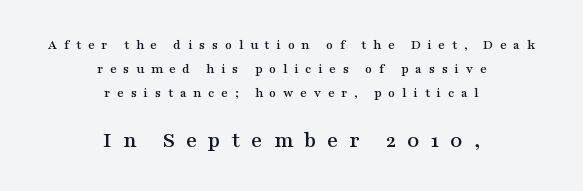
The image shows 23 px text type, upright; set centered, normal line spacing (1.7x), unusually wide letter spacing (+0.48 em), not underlined; the second (bottom) block is 1.64x larger.
